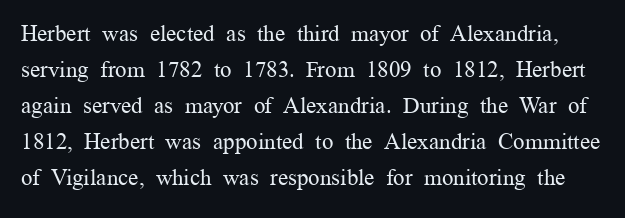
Q: Is the text bold? A: No.
Q: Is the text italic (slanted)? A: No, it is upright.
Q: Is the text underlined? A: No.
Q: Is the spacing between letters normal or unusually wide? A: Normal.
Q: Is the spacing between lines tight, normal or loose? A: Normal.
